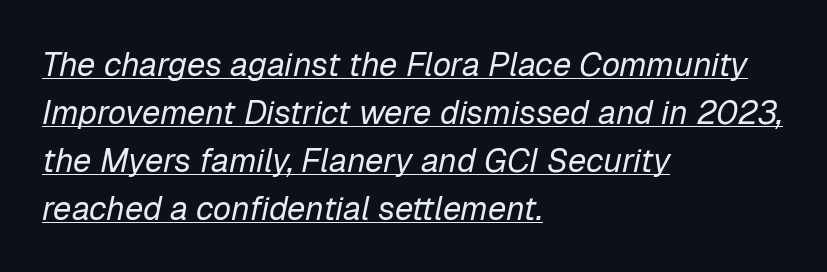
{"italic": "yes", "lean": "right", "slant_degrees": 12, "bold": "no", "weight": "regular", "width": "normal", "stroke_contrast": "low", "x_height": "medium", "monospaced": "no", "underline": "yes", "align": "left", "line_spacing": "normal", "line_spacing_ratio": 1.45, "letter_spacing": "normal", "letter_spacing_em": 0.0, "glyph_px": 33}
